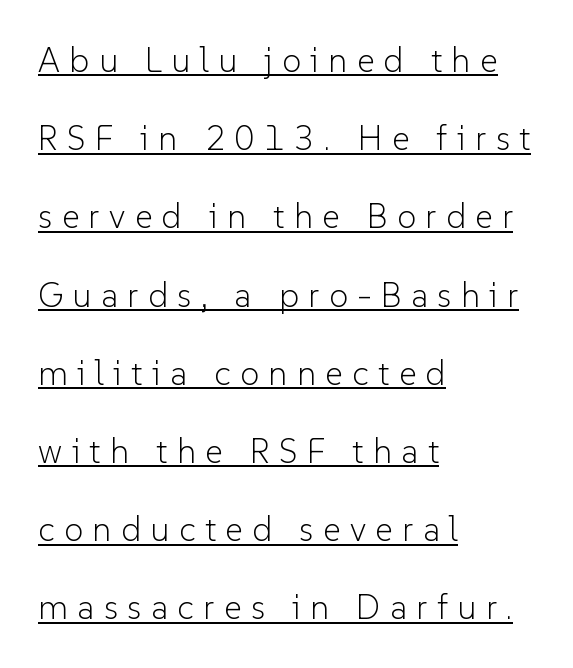
Q: Is the text bold? A: No.
Q: Is the text italic (slanted)? A: No, it is upright.
Q: Is the typeface a serif or a sans-serif typeface? A: Sans-serif.
Q: Is the text underlined? A: Yes.
Q: How is the paragraph aligned? A: Left-aligned.
Q: Is the spacing between letters normal or unusually wide? A: Unusually wide.
Q: Is the spacing between lines tight, normal or loose? A: Loose.
Q: Width (condensed, normal, or wide)? A: Normal.
Q: Stroke contrast? A: Low.
Q: x-height? A: Medium.
Q: Monospaced? A: No.
